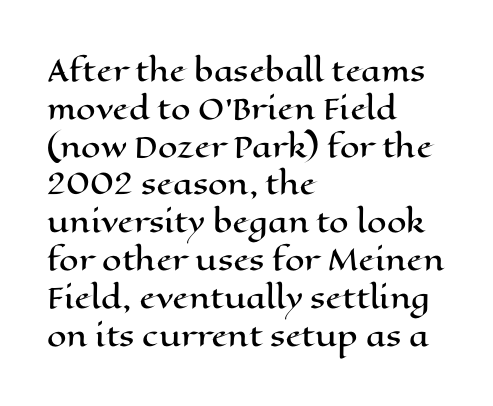
Leading matches the norm, producing a regular column. Tall strokes in this sample are plumb rather than angled. Plain, unruled lines of type. The face used here is proportionally spaced, like ordinary book or web type.
